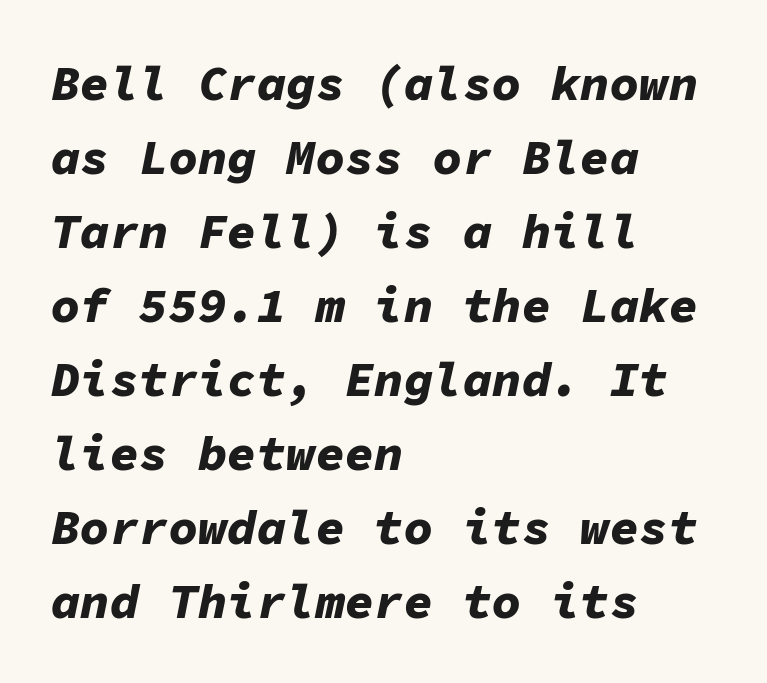
The lettering tilts uniformly, giving the passage an italic look. How are the letters spaced? Ordinarily, with no added tracking. Fixed-width glyphs throughout — classic coding-font behaviour. Notice how the passage keeps a crisp vertical edge on the left only. Every letter is thick-stroked: bold, no question. The baseline area is clear.
